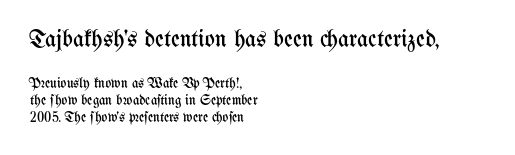
Q: Is the text bold? A: No.
Q: Is the text italic (slanted)? A: No, it is upright.
Q: Is the text underlined? A: No.
Q: How is the paragraph aligned? A: Left-aligned.
Q: Is the spacing between letters normal or unusually wide? A: Normal.
Q: Which block of text is set in a larger size, the first (top) or the second (bottom)? A: The first (top) one.
